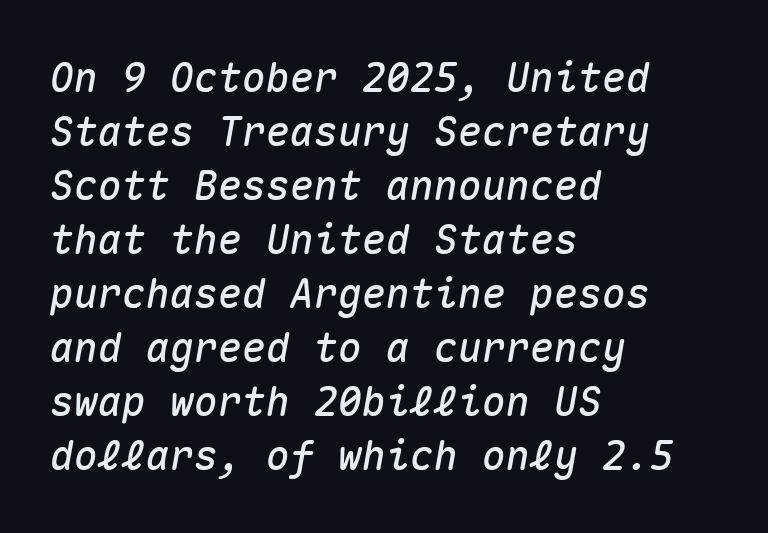
Q: Is the text italic (slanted)? A: Yes, it leans right by about 10 degrees.
Q: Is the text underlined? A: No.
Q: How is the paragraph aligned? A: Left-aligned.
Q: Is the spacing between letters normal or unusually wide? A: Normal.
Q: Is the spacing between lines tight, normal or loose? A: Normal.
Q: Width (condensed, normal, or wide)? A: Normal.
Q: Stroke contrast? A: Medium.
Q: x-height? A: Medium.
Q: Monospaced? A: Yes.
